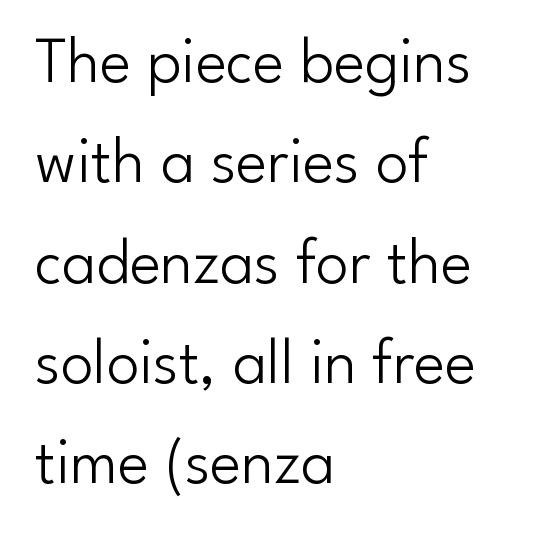
{"serif": "no", "italic": "no", "bold": "no", "weight": "light", "width": "normal", "stroke_contrast": "low", "x_height": "small", "monospaced": "no", "underline": "no", "align": "left", "line_spacing": "normal", "line_spacing_ratio": 1.52, "letter_spacing": "normal", "letter_spacing_em": 0.0, "glyph_px": 66}
